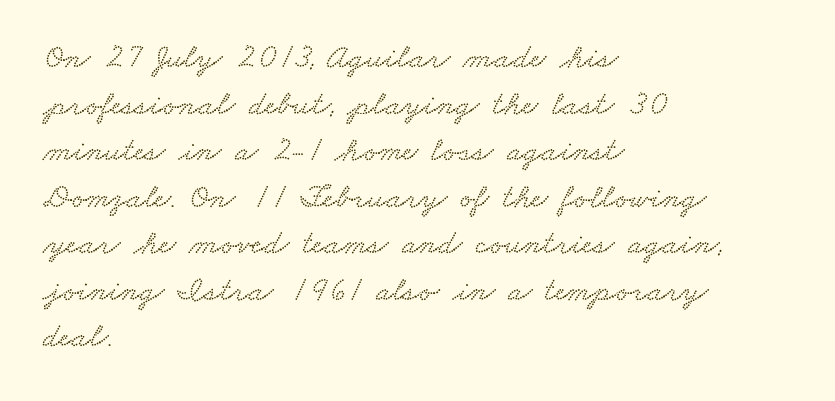
Rule under the text: the space is simply empty. These lines sit exactly where default settings would place them. Looks like regular typesetting: each glyph gets only the width it needs. Students, note that the glyphs here touch the page at normal intervals.
